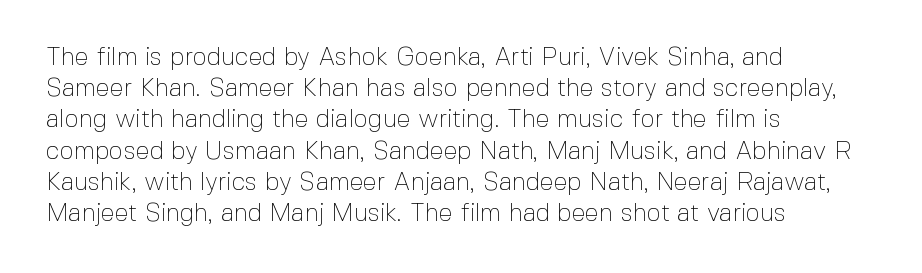
{"italic": "no", "bold": "no", "underline": "no", "align": "left", "line_spacing": "normal", "line_spacing_ratio": 1.25, "letter_spacing": "normal", "letter_spacing_em": 0.0, "glyph_px": 25}
